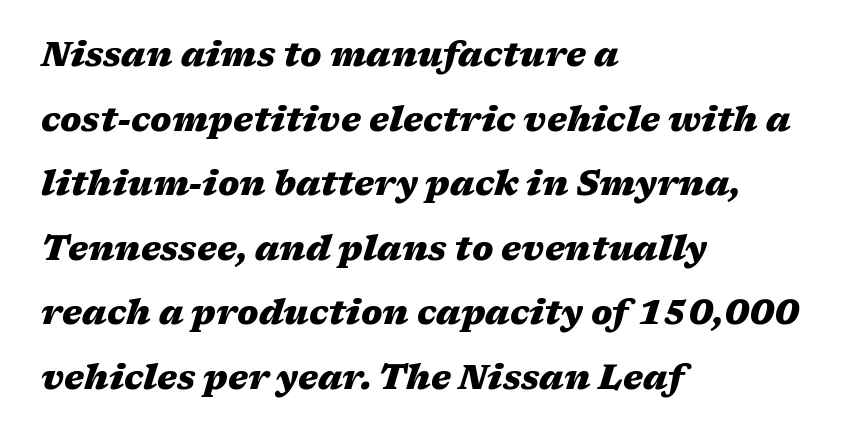
Baseline-to-baseline distance is far greater than the letter height. The space beneath each line is pristine and unruled. Typesetter's note: full bold, strokes at maximum text heaviness. The face used here is proportionally spaced, like ordinary book or web type.
